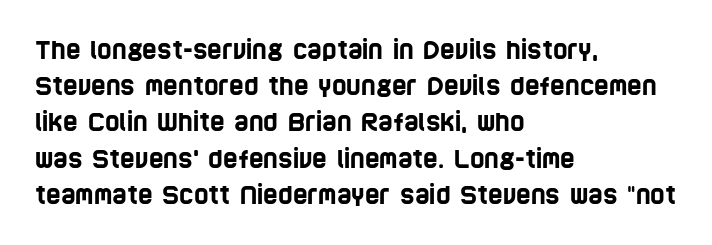
The image shows 25 px text type; set left-aligned, normal line spacing (1.45x), normal letter spacing, not underlined.
